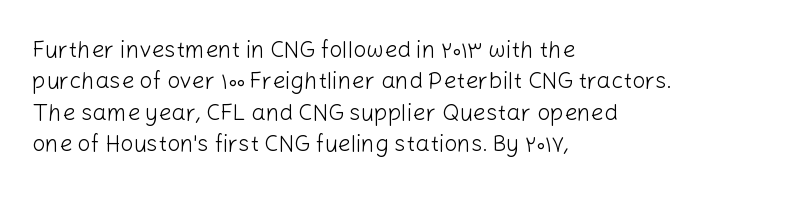
{"italic": "no", "bold": "no", "underline": "no", "align": "left", "line_spacing": "normal", "line_spacing_ratio": 1.36, "letter_spacing": "normal", "letter_spacing_em": 0.0, "glyph_px": 23}
